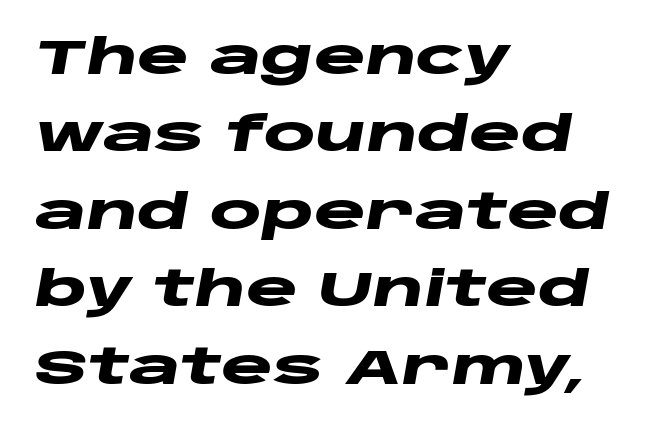
Q: Is the text bold? A: Yes.
Q: Is the text italic (slanted)? A: Yes, it leans right by about 10 degrees.
Q: Is the text underlined? A: No.
Q: How is the paragraph aligned? A: Left-aligned.
Q: Is the spacing between letters normal or unusually wide? A: Normal.
Q: Is the spacing between lines tight, normal or loose? A: Normal.
Q: Width (condensed, normal, or wide)? A: Wide.
Q: Stroke contrast? A: Low.
Q: x-height? A: Large.
Q: Monospaced? A: No.
